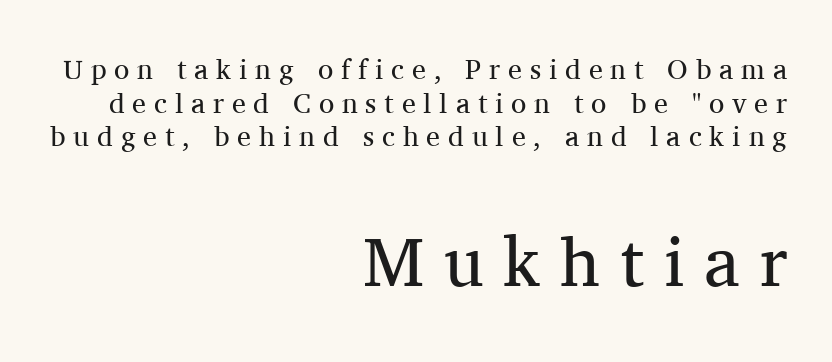
The face used here is proportionally spaced, like ordinary book or web type. Yep, those are serifs on the letters. You could only call the tracking loose — the letters float apart. It's the straight-up-and-down kind of type. Unmarked baselines from the first word to the last.
